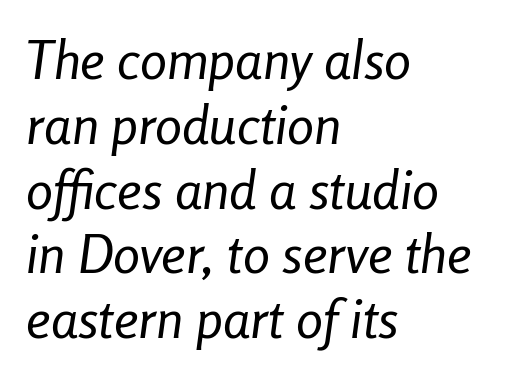
The image shows 54 px regular-weight, condensed type, italic (leaning right); set left-aligned, line spacing 1.2x, normal letter spacing, not underlined; low stroke contrast and a medium x-height.
